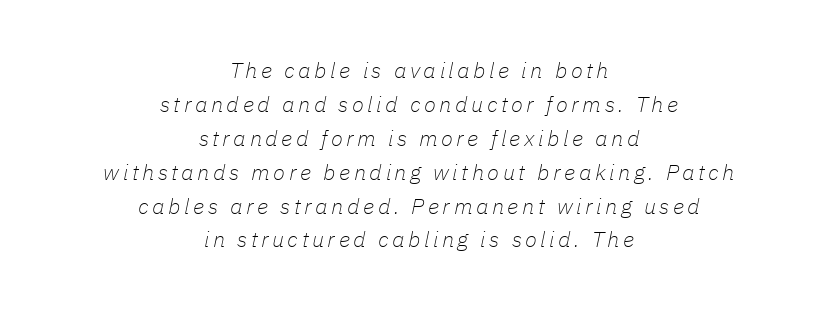
Looking at the ascenders, they clearly lean. Baseline-to-baseline distance is the conventional proportion of letter height. The characters are drawn with everyday or finer stroke widths. Beneath every word, the page is bare. Teacher's note: observe the equal gaps on both sides — that is centered alignment.
